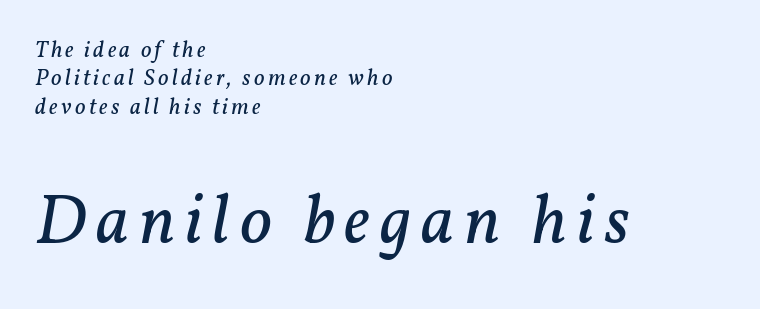
{"serif": "yes", "italic": "yes", "lean": "right", "slant_degrees": 11, "bold": "no", "weight": "regular", "width": "normal", "stroke_contrast": "low", "x_height": "medium", "monospaced": "no", "underline": "no", "align": "left", "line_spacing_ratio": 1.23, "larger_block": "second", "size_ratio": 3.04, "glyph_px": 70}
